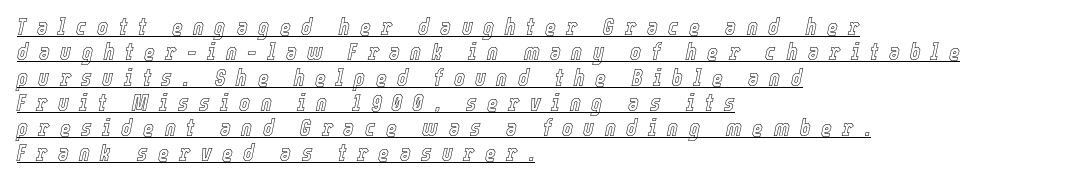
The image shows 23 px text type, italic (leaning right); set left-aligned, tight line spacing (1.1x), unusually wide letter spacing (+0.46 em), underlined.
